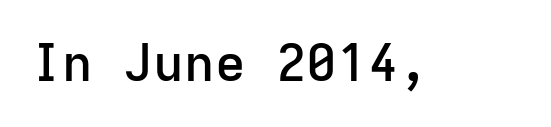
The image shows 51 px semibold sans-serif type, upright, monospaced; set normal letter spacing, not underlined; low stroke contrast and a medium x-height.
